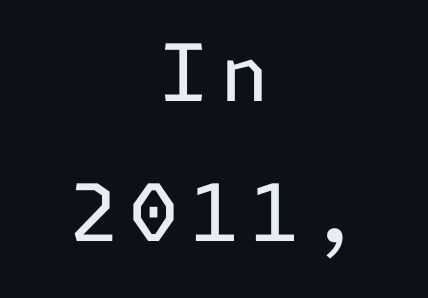
Q: Is the text bold? A: No.
Q: Is the text italic (slanted)? A: No, it is upright.
Q: Is the typeface a serif or a sans-serif typeface? A: Sans-serif.
Q: Is the text underlined? A: No.
Q: How is the paragraph aligned? A: Centered.
Q: Width (condensed, normal, or wide)? A: Normal.
Q: Stroke contrast? A: Low.
Q: x-height? A: Medium.
